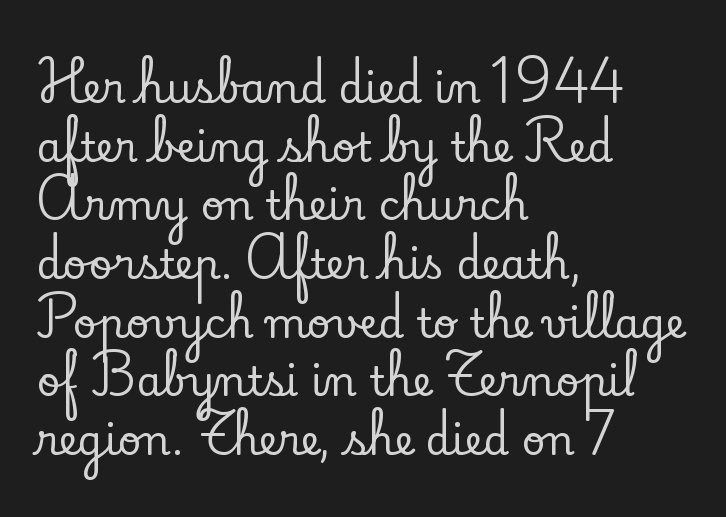
Q: Is the text italic (slanted)? A: No, it is upright.
Q: Is the typeface a serif or a sans-serif typeface? A: Serif.
Q: Is the text underlined? A: No.
Q: How is the paragraph aligned? A: Left-aligned.
Q: Is the spacing between letters normal or unusually wide? A: Normal.
Q: Is the spacing between lines tight, normal or loose? A: Normal.
Q: Width (condensed, normal, or wide)? A: Normal.
Q: Stroke contrast? A: Low.
Q: x-height? A: Small.
Q: Monospaced? A: No.
